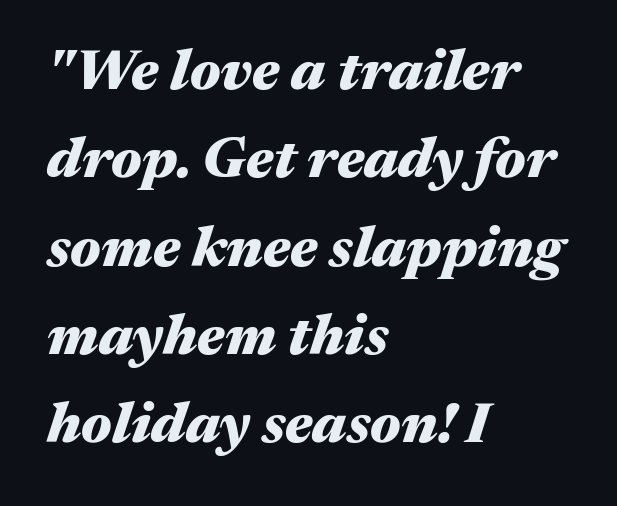
Decoration check: the copy has no underline. Spacing between characters is what you'd get straight out of the box. Typesetter's note: full bold, strokes at maximum text heaviness. Looks like regular typesetting: each glyph gets only the width it needs. Designer's note — italics engaged.
